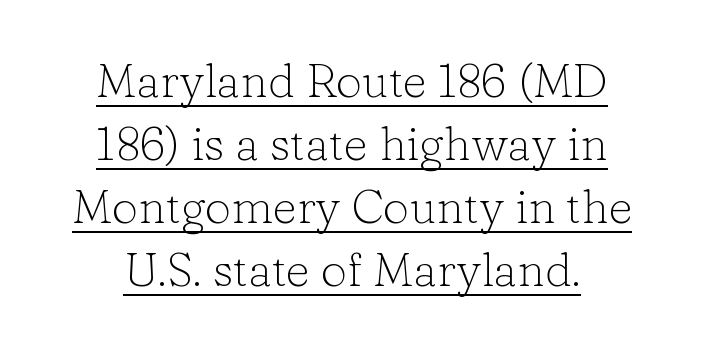
{"serif": "yes", "italic": "no", "bold": "no", "weight": "light", "width": "normal", "stroke_contrast": "low", "x_height": "medium", "monospaced": "no", "underline": "yes", "align": "center", "line_spacing": "normal", "line_spacing_ratio": 1.34, "letter_spacing": "normal", "letter_spacing_em": 0.0, "glyph_px": 47}
